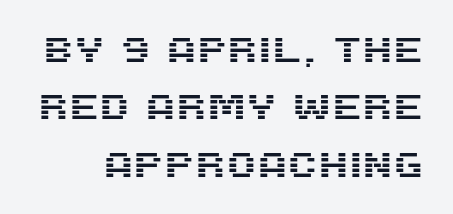
The image shows 35 px sans-serif type, upright; set normal line spacing (1.64x), normal letter spacing, not underlined; medium stroke contrast and a large x-height.
